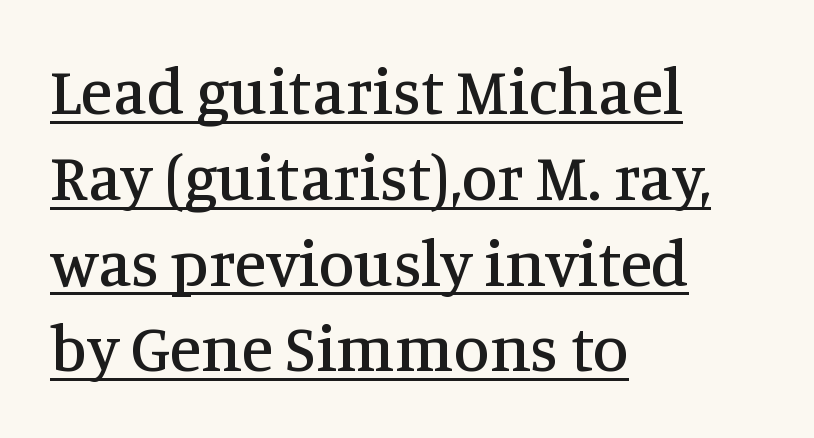
Varying glyph widths throughout — classic text-font behaviour. Casual observation: everything's shoved over to the left. Ordinary non-slanted type is in use. Yep, those are serifs on the letters.
